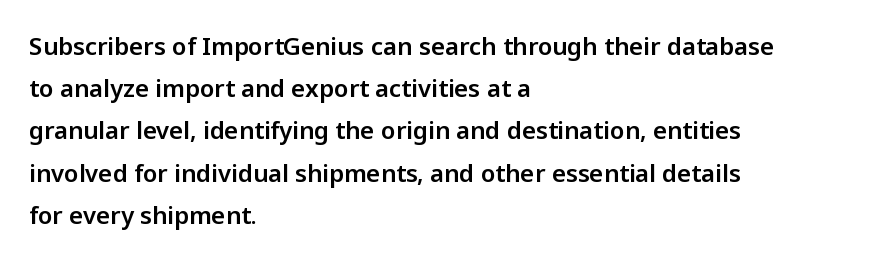
The image shows 24 px text type, upright; set left-aligned, line spacing 1.76x, normal letter spacing, not underlined.
